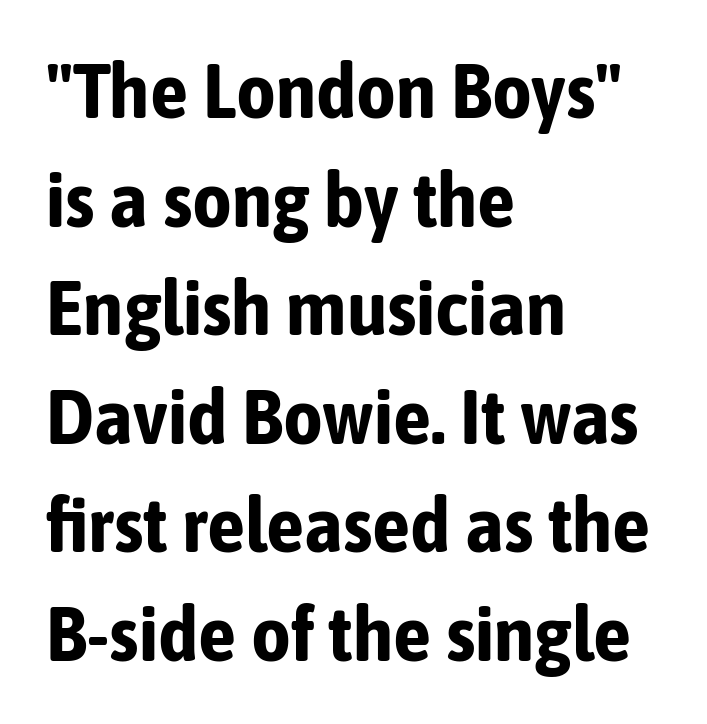
Summary of weight: heavy, a full bold. Unmarked baselines from the first word to the last. Students, observe: this is what conventionally led text looks like. Is there any slant? The stems are plumb. Spacing verdict: proportional, widths tailored to each character. Notice how the passage keeps a crisp vertical edge on the left only.
